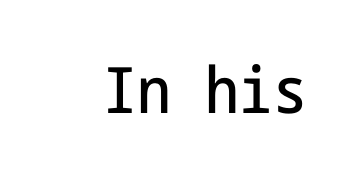
The foot of each line stays bare and open. Do the letters lean? They stand straight. Examine the stroke ends and you'll find no serifs. Compared with typical body copy, the letter spacing here is the same.
